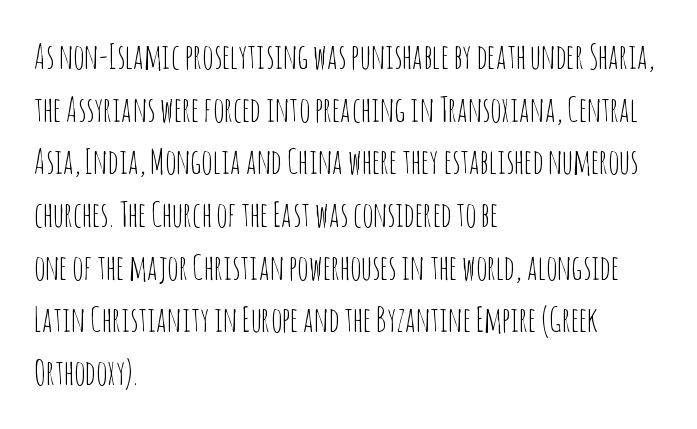
Teacher's note: observe the even left margin — that is flush-left alignment. The strokes carry an ordinary text weight at most. The leading is moderate, giving the passage an even texture. What kind of face is this? One without serifs — a sans. Spacing verdict: proportional, widths tailored to each character. The lettering holds an erect, upright posture throughout.
